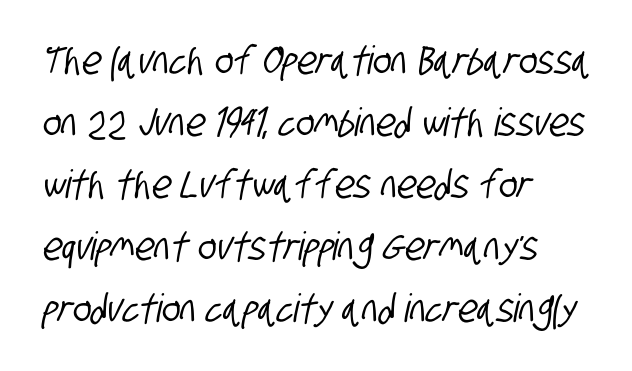
Nothing sits at the stroke ends, so this counts as sans-serif. Type without underlining. The passage shown has conventional tracking throughout. The paragraph has a hard left edge and a soft right edge. The vertical gap from one line to the next is medium. The letters advance in unequal steps, a hallmark of proportional type.
